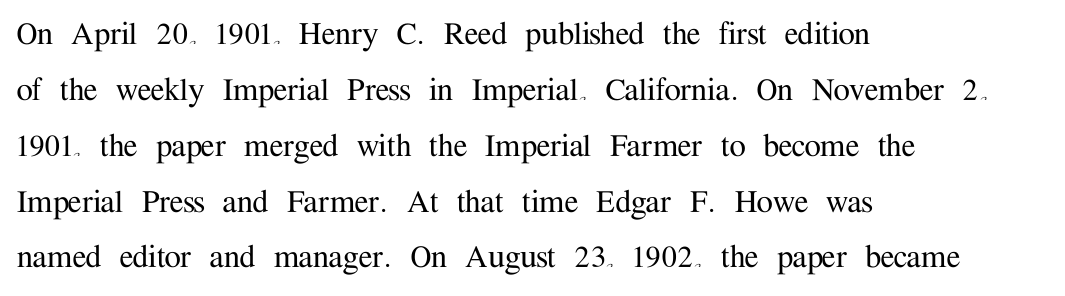
{"serif": "yes", "italic": "no", "width": "normal", "stroke_contrast": "medium", "x_height": "medium", "monospaced": "no", "underline": "no", "align": "left", "line_spacing": "normal", "line_spacing_ratio": 1.51, "letter_spacing": "normal", "letter_spacing_em": 0.0, "glyph_px": 37}
